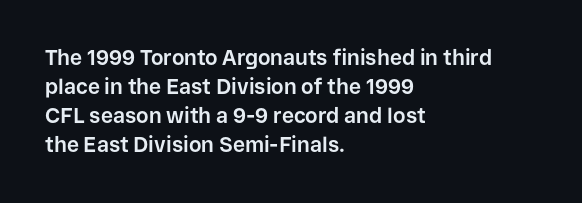
{"italic": "no", "bold": "yes", "underline": "no", "align": "left", "line_spacing": "normal", "line_spacing_ratio": 1.38, "letter_spacing": "normal", "letter_spacing_em": 0.0, "glyph_px": 21}
